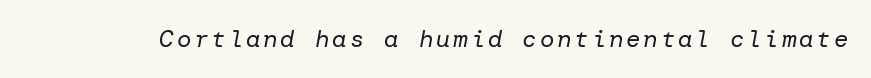
Observe the lean: these are italic letterforms. Weight: regular or lighter. Descenders hang freely into open space.
